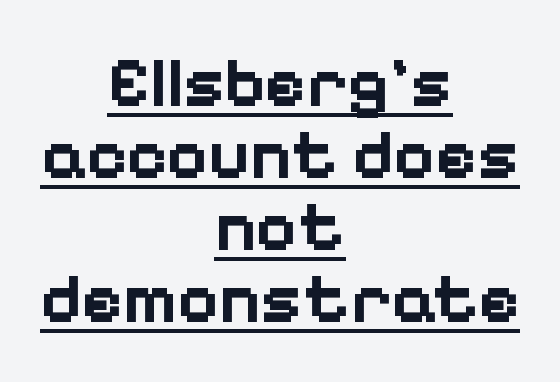
The face used here is proportionally spaced, like ordinary book or web type. Honestly, the underline is the first thing you notice here. The type sits square on the baseline with zero lean. The block of text is dense from top to bottom, with scant space between rows. The letters carry no serifs — their stems end cleanly without finishing strokes. The tracking reads as untouched default to a designer's eye.
